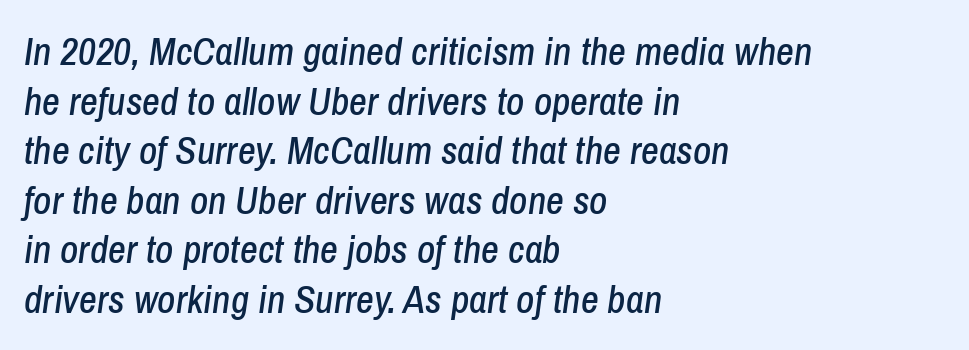
The image shows 39 px condensed type, italic (leaning right); set left-aligned, normal line spacing (1.27x), normal letter spacing, not underlined; low stroke contrast and a medium x-height.
